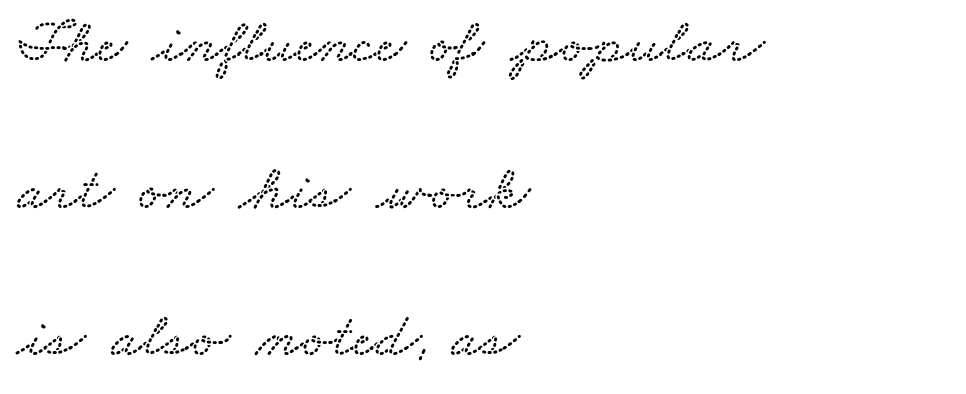
{"width": "wide", "stroke_contrast": "low", "x_height": "small", "monospaced": "no", "underline": "no", "align": "left", "line_spacing": "loose", "line_spacing_ratio": 2.3, "letter_spacing": "normal", "letter_spacing_em": 0.0, "glyph_px": 64}
